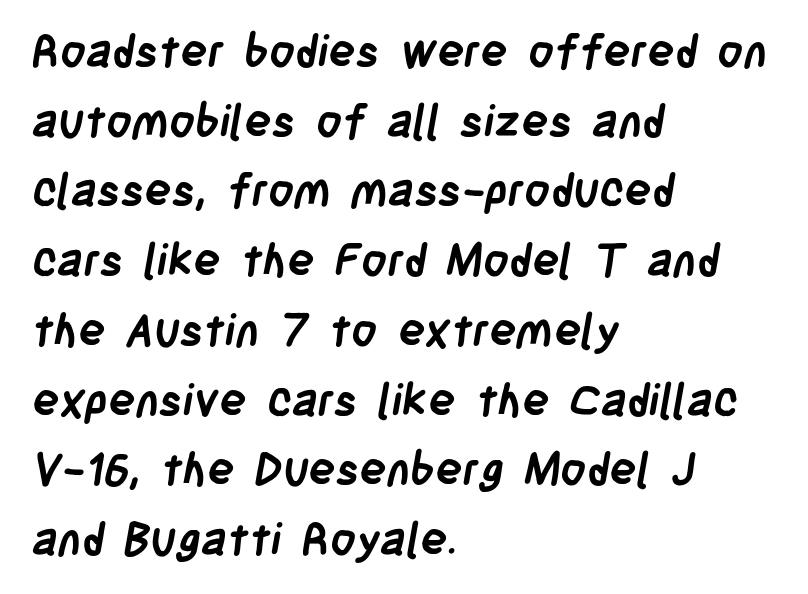
Check the space under the baseline: it is left empty. Proportional: the letters do not fall into vertical columns. Compared with a centered layout, this one pins lines to the left instead. Is there much room between lines? A standard amount, neither cramped nor airy. Tracking value appears to be zero — textbook default spacing.
